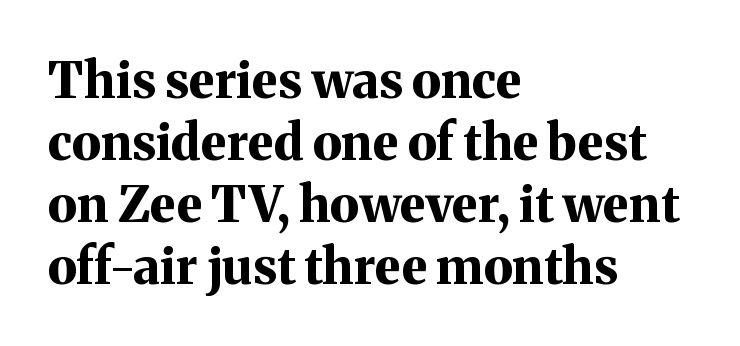
Character widths vary here, with narrow letters taking less room than wide ones. Tracking here is standard; glyphs follow each other at the usual distance. Left-aligned paragraph, ragged on the right. A roman cut, with each character standing at attention.
